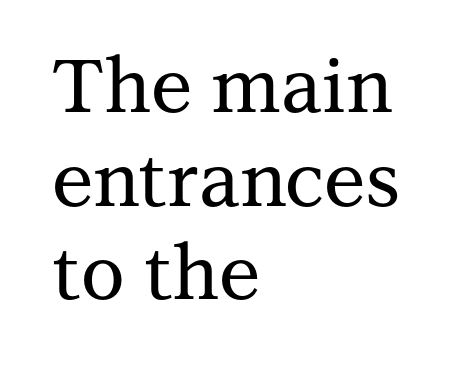
{"serif": "yes", "italic": "no", "width": "normal", "stroke_contrast": "medium", "x_height": "medium", "monospaced": "no", "underline": "no", "align": "left", "line_spacing": "normal", "line_spacing_ratio": 1.25, "letter_spacing": "normal", "letter_spacing_em": 0.0, "glyph_px": 75}
